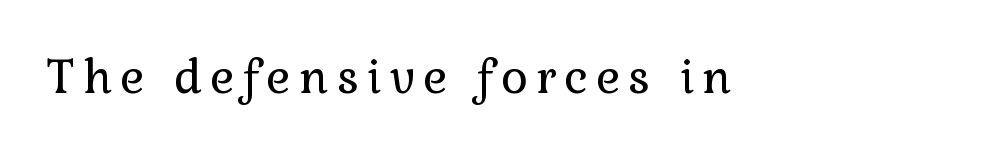
{"serif": "yes", "italic": "no", "bold": "no", "weight": "regular", "width": "normal", "stroke_contrast": "low", "x_height": "medium", "monospaced": "no", "underline": "no", "glyph_px": 46}
